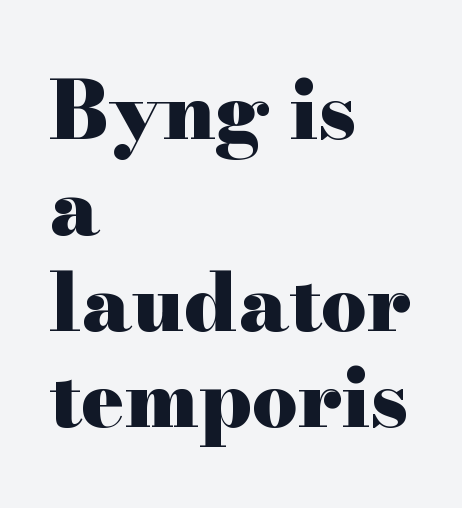
Summary of weight: heavy, a full bold. The face used here is rendered with its standard letterfit. Is the block centered? No — it sits flush against the left margin. The axis of the letterforms is exactly vertical.
